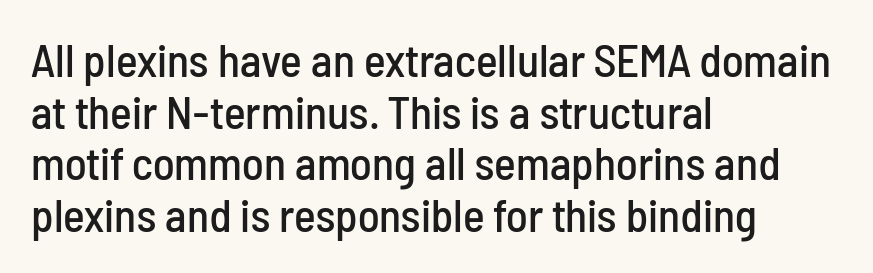
Q: Is the text italic (slanted)? A: No, it is upright.
Q: Is the typeface a serif or a sans-serif typeface? A: Sans-serif.
Q: Is the text underlined? A: No.
Q: How is the paragraph aligned? A: Left-aligned.
Q: Is the spacing between letters normal or unusually wide? A: Normal.
Q: Is the spacing between lines tight, normal or loose? A: Tight.
Q: Width (condensed, normal, or wide)? A: Condensed.
Q: Stroke contrast? A: Low.
Q: x-height? A: Medium.
Q: Monospaced? A: No.
